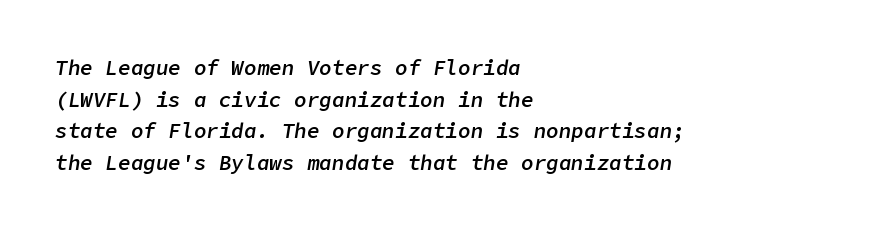
Q: Is the text bold? A: Semi-bold.
Q: Is the text italic (slanted)? A: Yes, it leans right by about 9 degrees.
Q: Is the text underlined? A: No.
Q: How is the paragraph aligned? A: Left-aligned.
Q: Is the spacing between letters normal or unusually wide? A: Normal.
Q: Is the spacing between lines tight, normal or loose? A: Normal.
